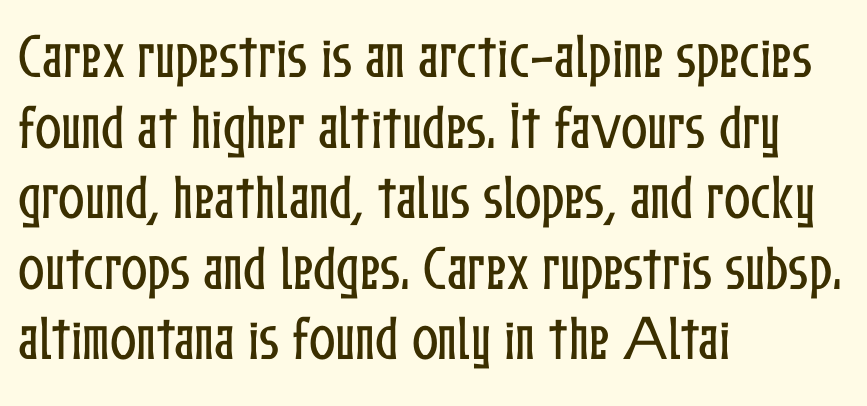
This sample has the flowing, uneven cadence of proportional lettering. The face used here is rendered with its standard letterfit. Which margin do the lines hug? The left one — the right edge is uneven. Italic: no, the glyphs are upright roman. Quick note: interline space is typical. Quick note: underline off.
